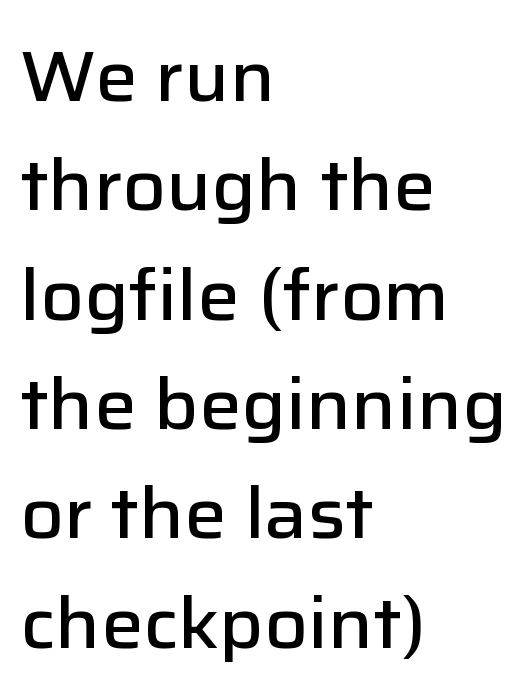
{"serif": "no", "italic": "no", "bold": "semi", "weight": "semibold", "width": "normal", "stroke_contrast": "low", "x_height": "medium", "monospaced": "no", "underline": "no", "align": "left", "line_spacing": "normal", "line_spacing_ratio": 1.54, "letter_spacing": "normal", "letter_spacing_em": 0.0, "glyph_px": 71}
